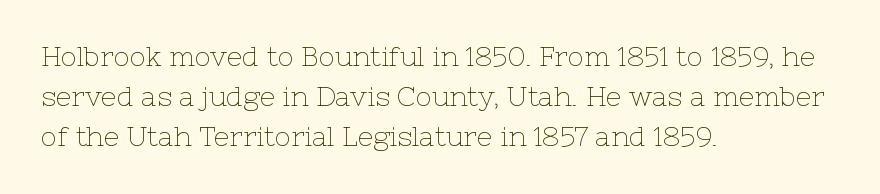
The image shows 27 px text type, upright; set left-aligned, normal line spacing (1.49x), normal letter spacing, not underlined.
